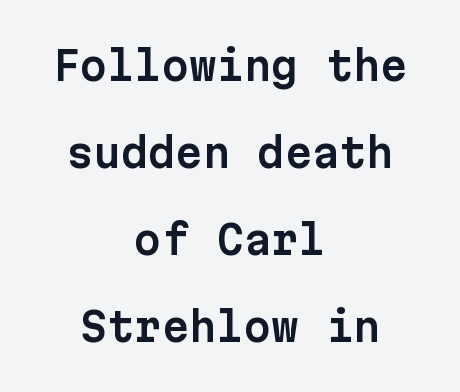
The image shows 39 px sans-serif type, upright, monospaced; set centered, loose line spacing (2.23x), normal letter spacing, not underlined; low stroke contrast and a medium x-height.
